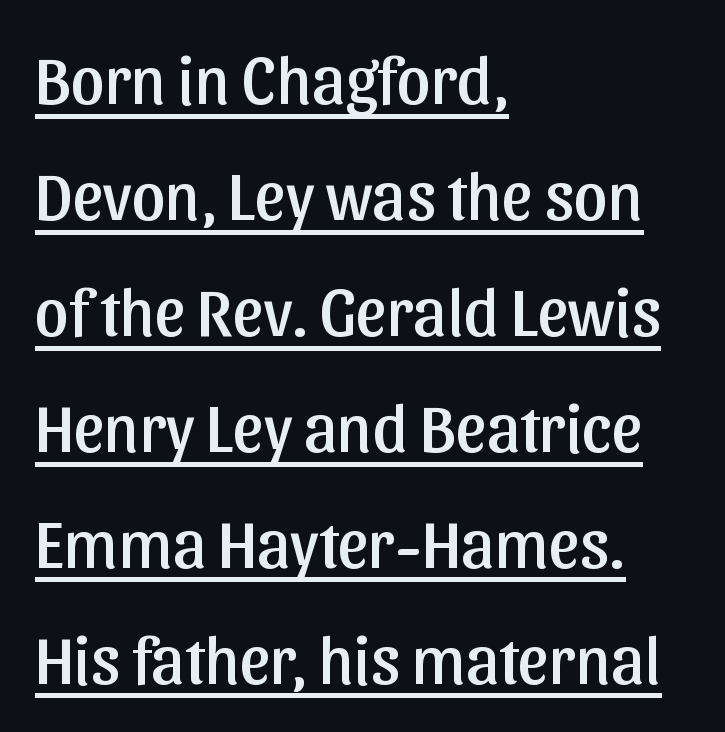
Glyph-to-glyph distance matches everyday printed text. This sample has the flowing, uneven cadence of proportional lettering. Quick note: not italic, upright. Notice how a bar underscores the lettering throughout.
